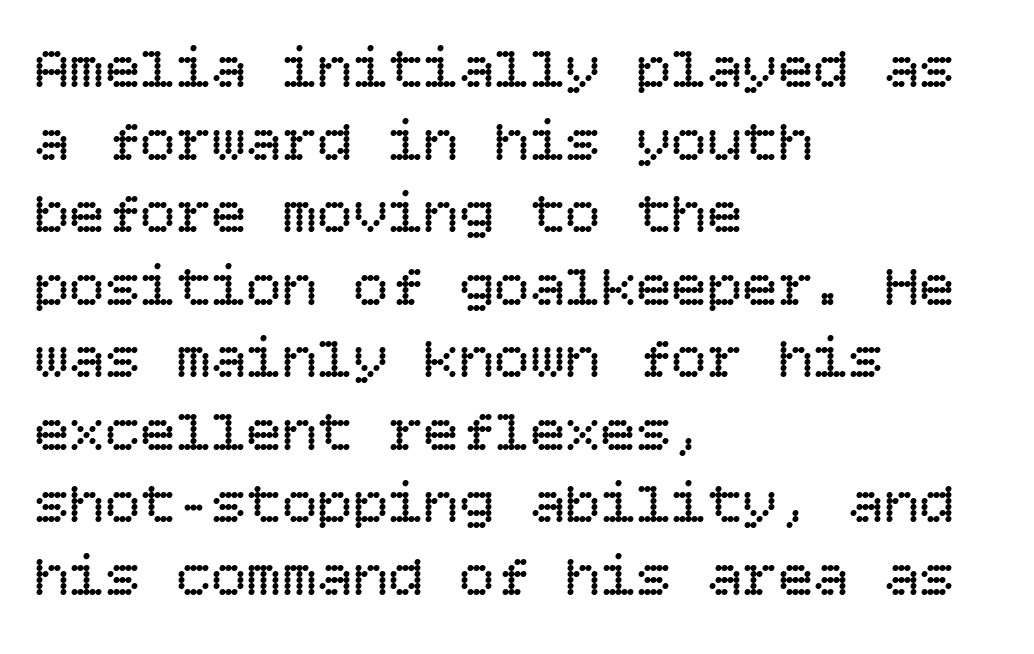
{"italic": "no", "bold": "no", "weight": "regular", "width": "normal", "stroke_contrast": "low", "x_height": "large", "underline": "no", "align": "left", "line_spacing_ratio": 1.23, "letter_spacing": "normal", "letter_spacing_em": 0.0, "glyph_px": 59}
